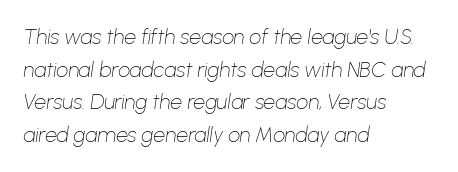
{"italic": "yes", "lean": "right", "slant_degrees": 8, "bold": "no", "underline": "no", "align": "left", "line_spacing": "normal", "line_spacing_ratio": 1.55, "letter_spacing": "normal", "letter_spacing_em": 0.0, "glyph_px": 21}
